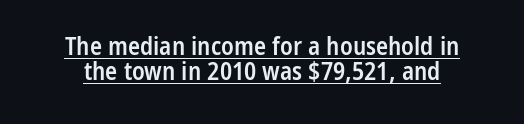
The image shows 25 px text type, upright; set tight line spacing (1.02x), normal letter spacing, underlined.
